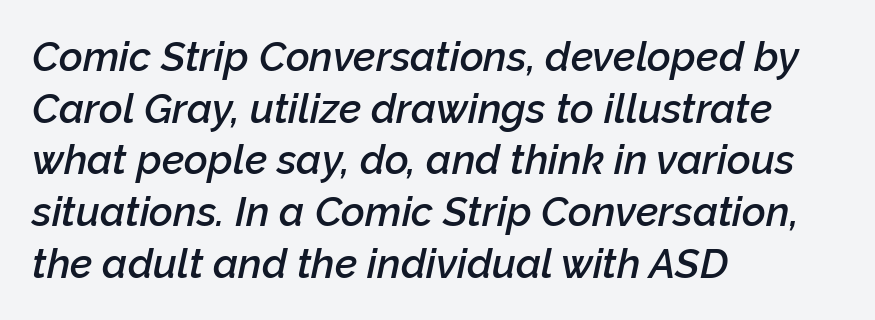
The image shows 41 px semibold type, italic (leaning right); set left-aligned, normal line spacing (1.26x), normal letter spacing, not underlined; low stroke contrast and a medium x-height.
